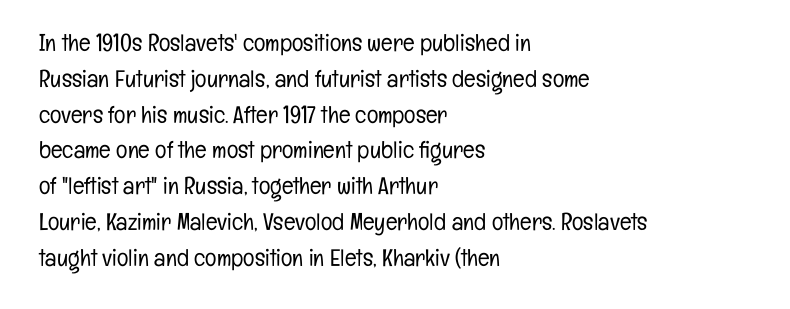
The setting favours the left margin, as ordinary paragraphs usually do. Upright lettering throughout. Letter spacing: default. No chunkiness to these letters — they're not bold.
